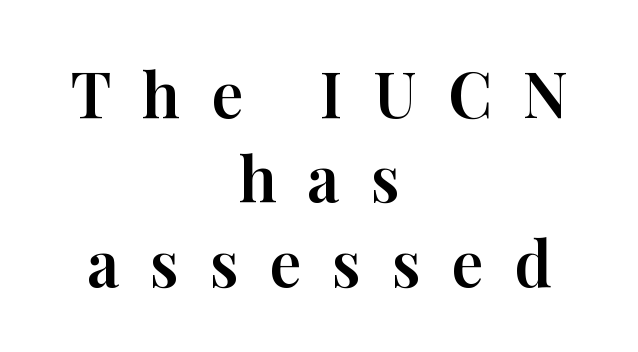
The image shows 63 px serif type, upright; set centered, normal line spacing (1.34x), unusually wide letter spacing (+0.49 em), not underlined; high stroke contrast and a medium x-height.
